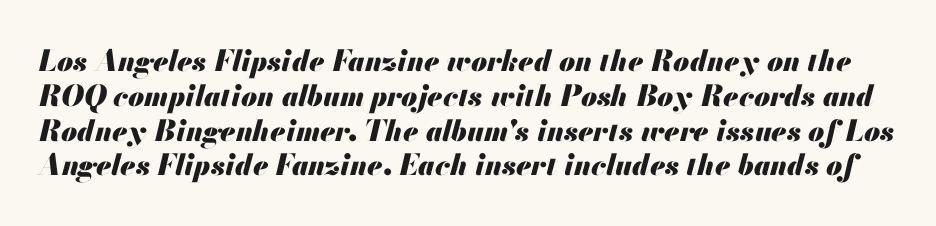
Only glyphs here, with clear space below each row. Think of a printed novel: that variable character pitch is what you see here. Tracking here is standard; glyphs follow each other at the usual distance. Weight: bold. Every character sits at an angle, as italics do.
